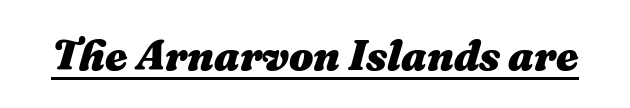
The image shows 43 px heavy type, italic (leaning right); set normal letter spacing, underlined; medium stroke contrast and a medium x-height.
